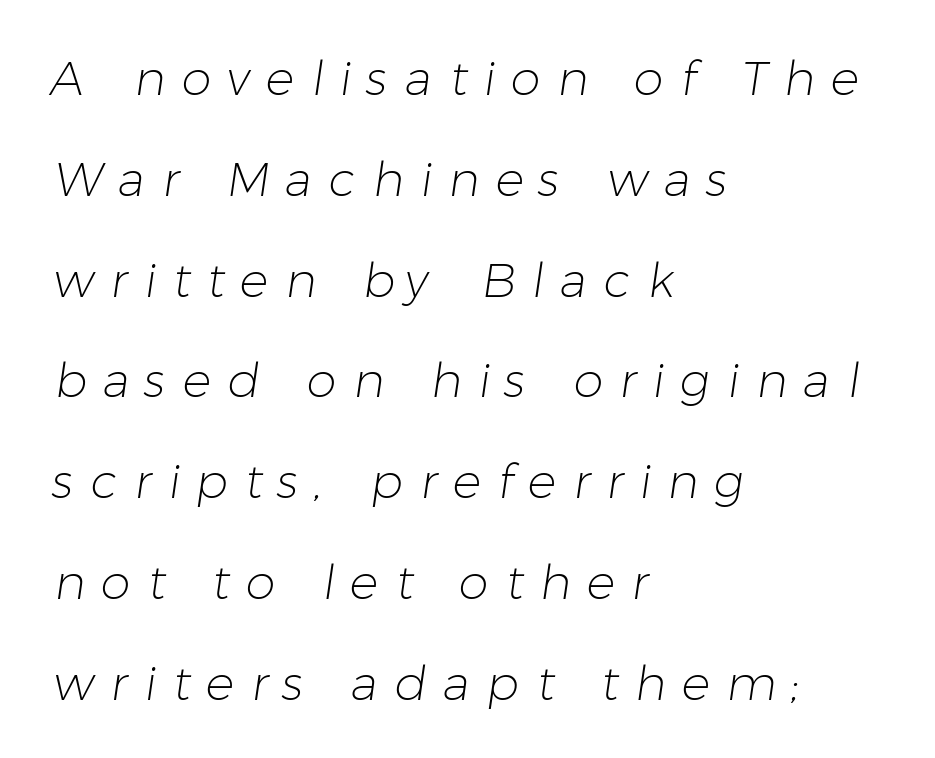
The image shows 48 px light sans-serif type; set left-aligned, loose line spacing (2.1x), unusually wide letter spacing (+0.34 em), not underlined; low stroke contrast and a medium x-height.
